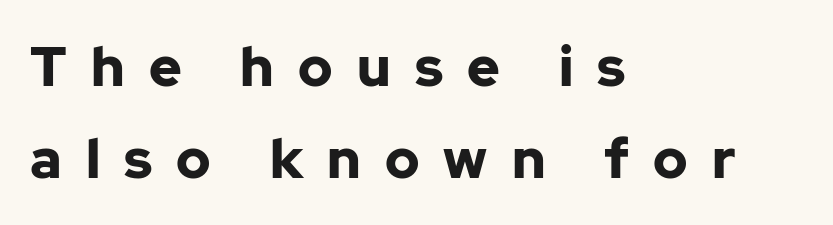
Typesetter's note: full bold, strokes at maximum text heaviness. Do the characters align in a grid? No, the font is proportional. The words here are not underlined. The typography opts for an upright posture over an oblique one. This block has exactly the height ordinary leading produces.
